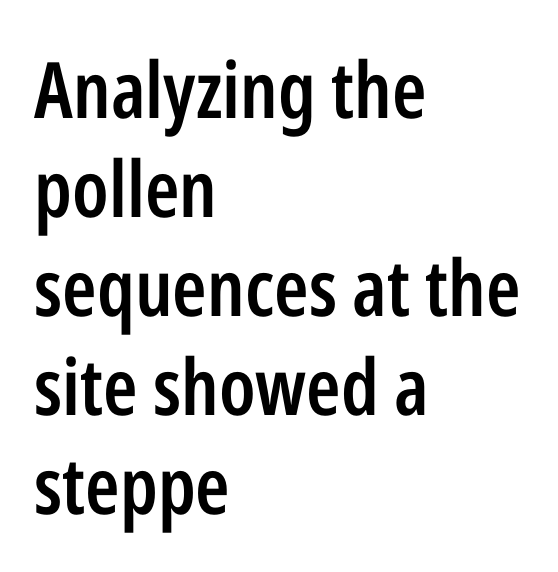
The image shows 78 px semibold, condensed sans-serif type, upright; set left-aligned, normal line spacing (1.27x), normal letter spacing, not underlined; low stroke contrast and a medium x-height.
